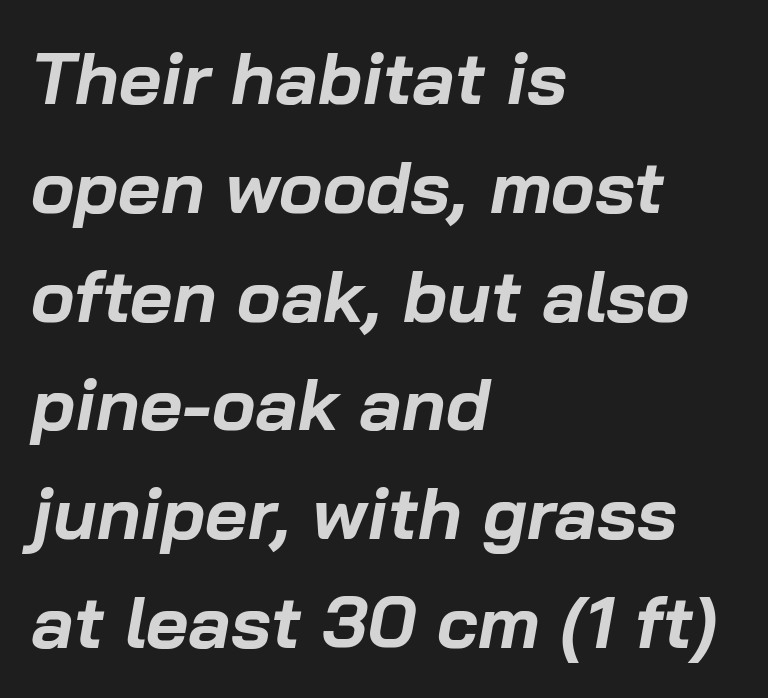
Q: Is the text bold? A: Yes.
Q: Is the text italic (slanted)? A: Yes, it leans right by about 10 degrees.
Q: Is the text underlined? A: No.
Q: How is the paragraph aligned? A: Left-aligned.
Q: Is the spacing between letters normal or unusually wide? A: Normal.
Q: Is the spacing between lines tight, normal or loose? A: Normal.
Q: Width (condensed, normal, or wide)? A: Normal.
Q: Stroke contrast? A: Low.
Q: x-height? A: Medium.
Q: Monospaced? A: No.
